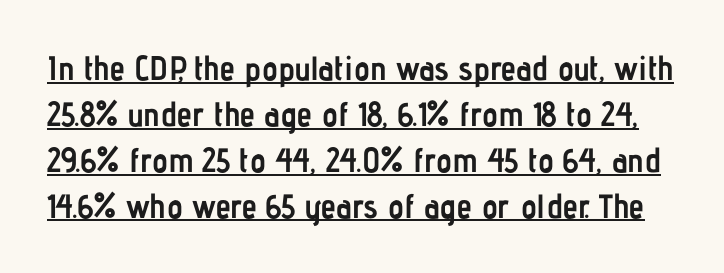
{"serif": "no", "italic": "no", "bold": "yes", "weight": "semibold", "width": "condensed", "stroke_contrast": "low", "x_height": "medium", "monospaced": "no", "underline": "yes", "line_spacing": "normal", "line_spacing_ratio": 1.35, "letter_spacing": "normal", "letter_spacing_em": 0.0, "glyph_px": 34}
